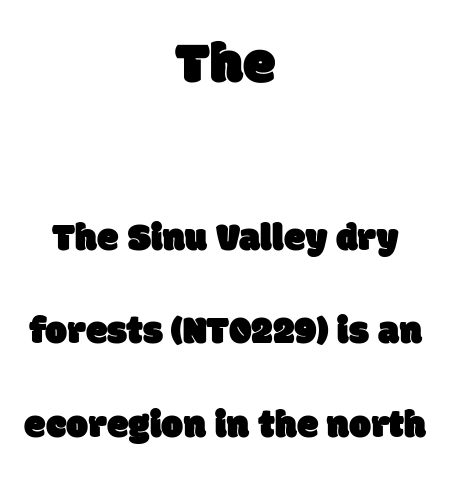
Decoration check: the copy has no underline. Letter spacing: default. A typesetter would call this proportional, since set widths differ per character. You get the large type first, then a drop to smaller type. Each letter's strokes conclude bluntly, with no projecting serifs. What's the leading like? Stretched, with rows far apart.
